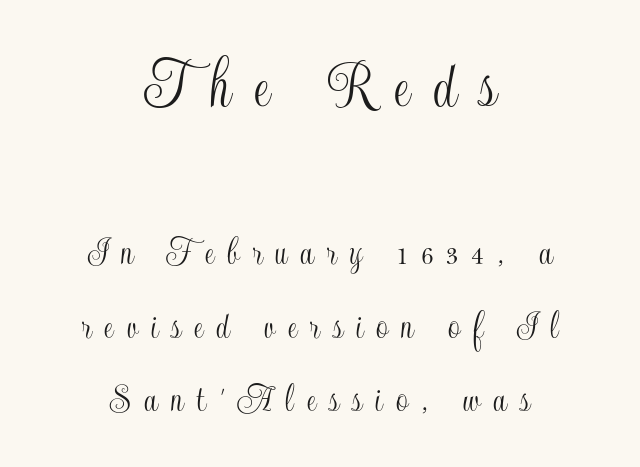
{"width": "condensed", "x_height": "small", "monospaced": "no", "underline": "no", "align": "center", "line_spacing_ratio": 1.75, "letter_spacing": "wide", "letter_spacing_em": 0.31, "larger_block": "first", "size_ratio": 1.74, "glyph_px": 73}
